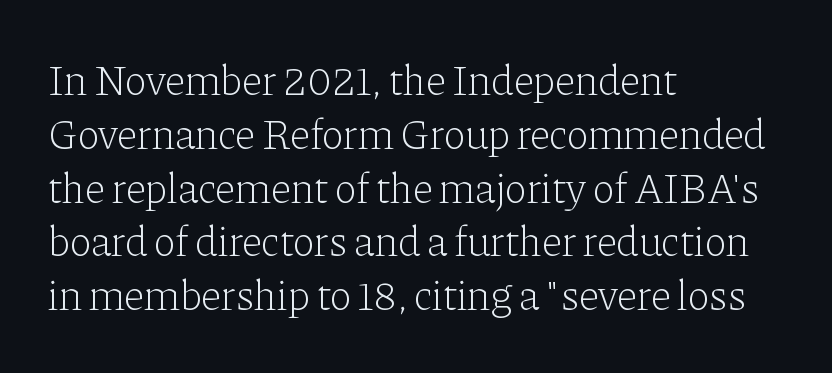
{"serif": "yes", "italic": "no", "bold": "no", "weight": "light", "width": "normal", "stroke_contrast": "low", "x_height": "medium", "monospaced": "no", "underline": "no", "align": "left", "line_spacing": "normal", "line_spacing_ratio": 1.28, "letter_spacing": "normal", "letter_spacing_em": 0.0, "glyph_px": 42}
